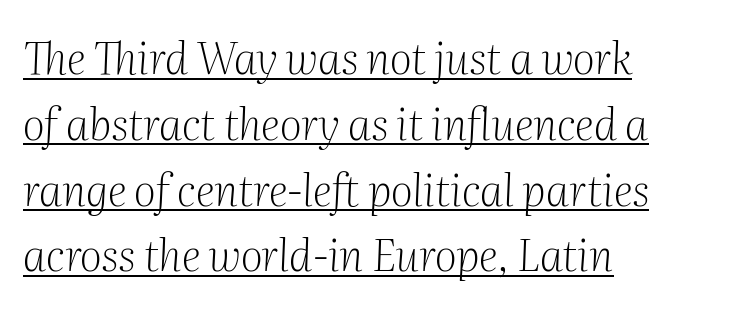
{"serif": "yes", "italic": "yes", "lean": "right", "slant_degrees": 2, "bold": "no", "weight": "light", "width": "normal", "stroke_contrast": "medium", "x_height": "medium", "monospaced": "no", "underline": "yes", "align": "left", "line_spacing": "normal", "line_spacing_ratio": 1.53, "letter_spacing": "normal", "letter_spacing_em": 0.0, "glyph_px": 43}
